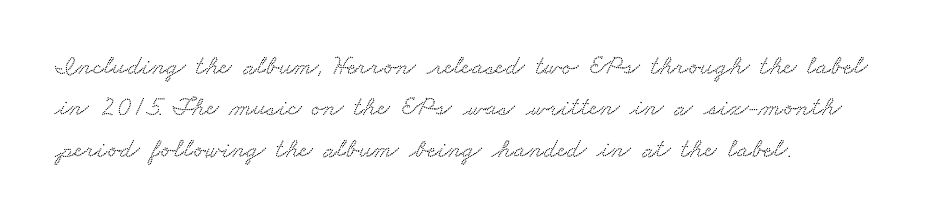
{"underline": "no", "align": "left", "line_spacing": "normal", "line_spacing_ratio": 1.53, "letter_spacing": "normal", "letter_spacing_em": 0.0, "glyph_px": 27}
